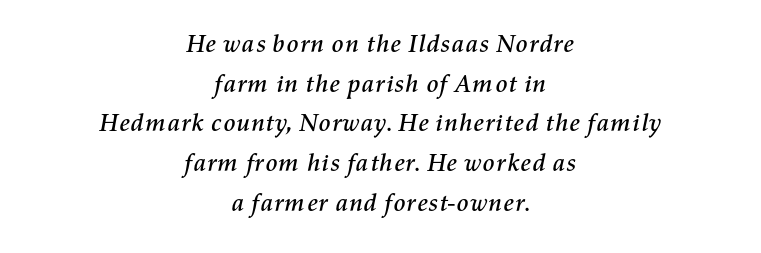
Has an underline been added? It has not. Compared with typical paragraphs, the rows here are spaced about the same. This sample is center-justified, so both line endings float freely. You could call the tracking neutral — neither tight nor loose. There's an unmistakable incline to the writing here.
